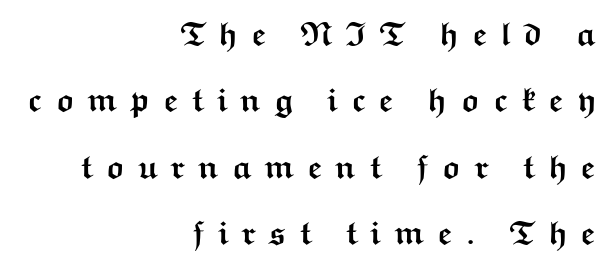
The image shows 33 px semibold, wide sans-serif type, upright; set right-aligned, loose line spacing (2.01x), unusually wide letter spacing (+0.38 em), not underlined; medium stroke contrast and a medium x-height.
